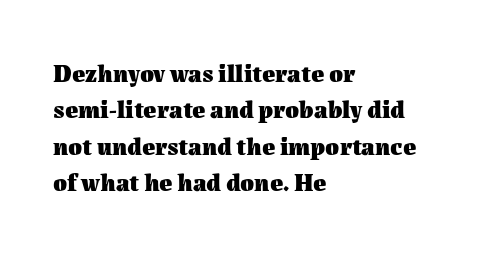
The letters are bold, with thick, heavy strokes. If you measured baseline to baseline, you'd find a middling distance. Posture: straight, roman, zero tilt. No word sits above an underline.
